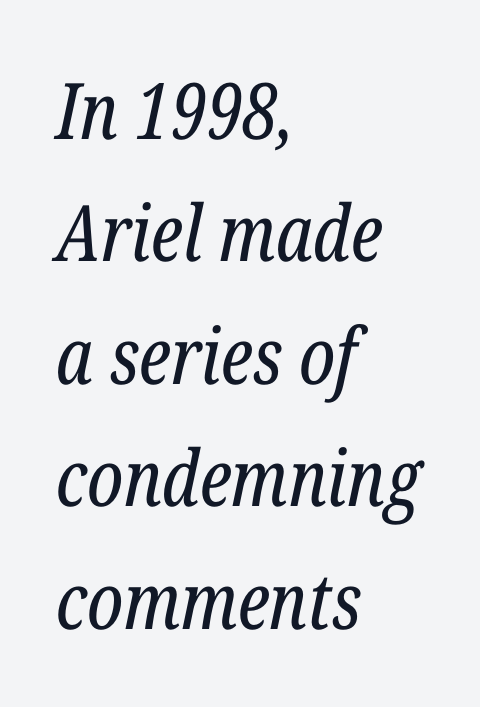
{"serif": "yes", "italic": "yes", "lean": "right", "slant_degrees": 12, "bold": "no", "weight": "regular", "width": "condensed", "stroke_contrast": "low", "x_height": "medium", "monospaced": "no", "underline": "no", "align": "left", "line_spacing": "normal", "line_spacing_ratio": 1.57, "letter_spacing": "normal", "letter_spacing_em": 0.0, "glyph_px": 78}
